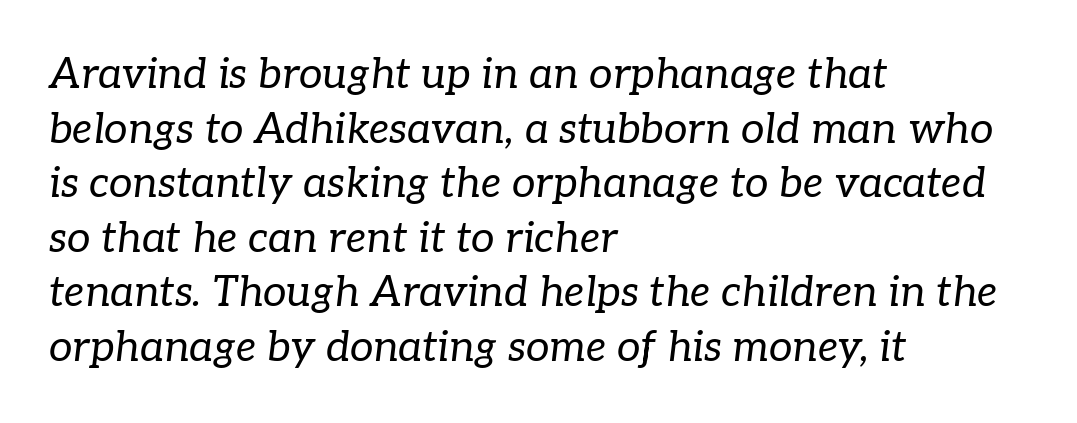
The image shows 42 px regular-weight serif type, italic (leaning right); set left-aligned, normal line spacing (1.3x), normal letter spacing, not underlined; low stroke contrast and a medium x-height.
